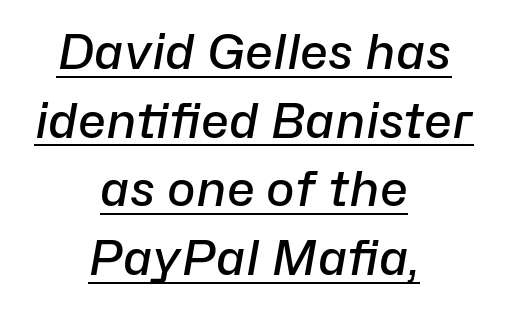
{"italic": "yes", "lean": "right", "slant_degrees": 10, "bold": "semi", "weight": "semibold", "width": "normal", "stroke_contrast": "low", "x_height": "medium", "monospaced": "no", "underline": "yes", "align": "center", "line_spacing": "normal", "line_spacing_ratio": 1.43, "letter_spacing": "normal", "letter_spacing_em": 0.0, "glyph_px": 48}
